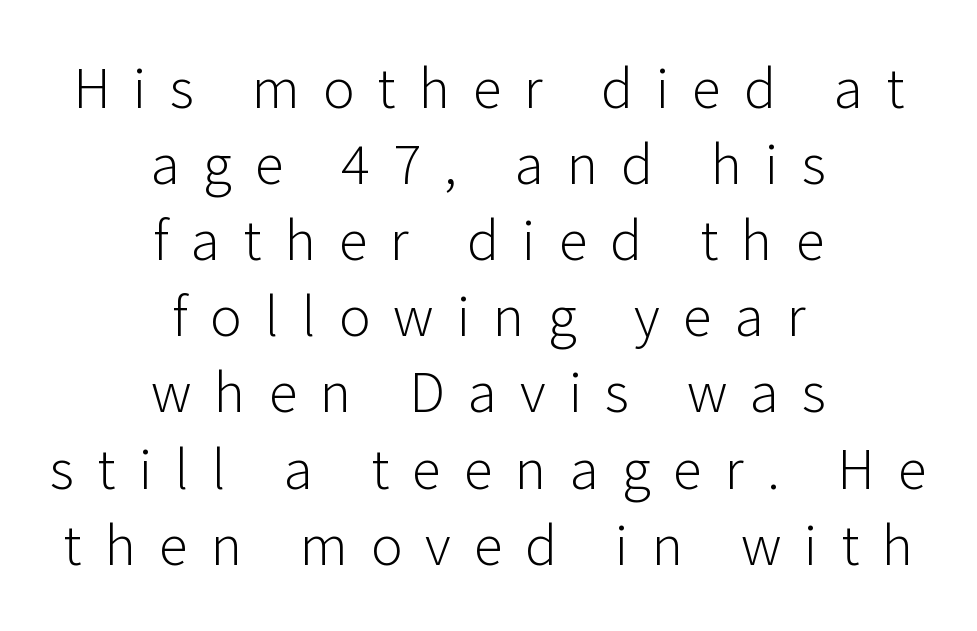
The image shows 59 px light sans-serif type, upright; set centered, normal line spacing (1.29x), unusually wide letter spacing (+0.39 em), not underlined; low stroke contrast and a medium x-height.
